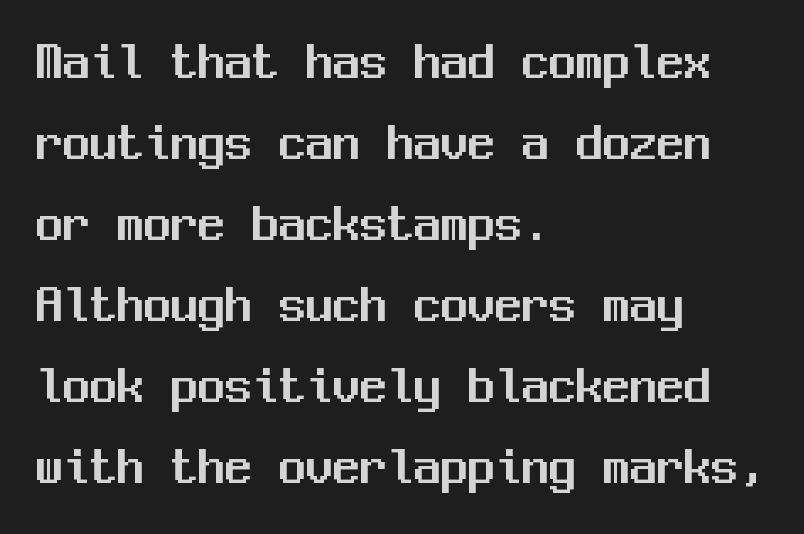
{"serif": "no", "italic": "no", "width": "normal", "stroke_contrast": "medium", "x_height": "medium", "monospaced": "yes", "underline": "no", "align": "left", "line_spacing": "normal", "line_spacing_ratio": 1.5, "letter_spacing": "normal", "letter_spacing_em": 0.0, "glyph_px": 54}
